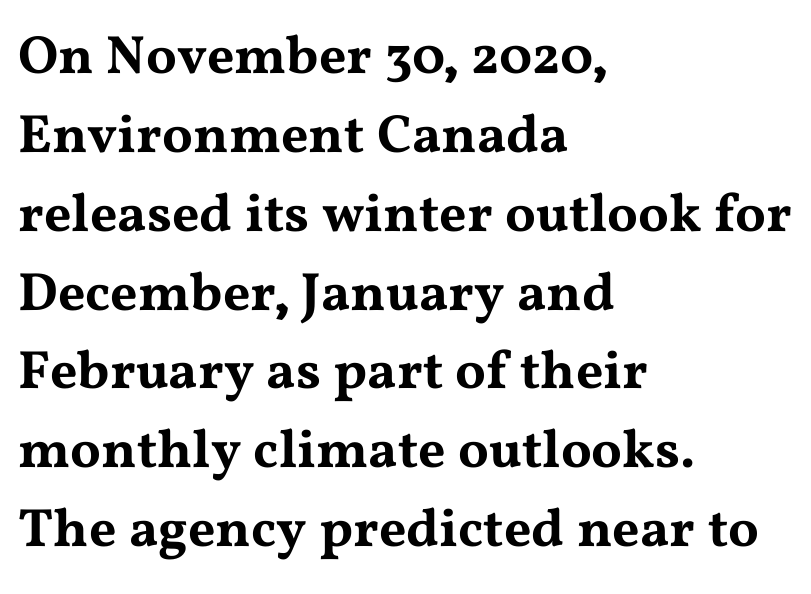
The image shows 54 px wide serif type, upright; set left-aligned, normal line spacing (1.46x), normal letter spacing, not underlined; medium stroke contrast and a medium x-height.
